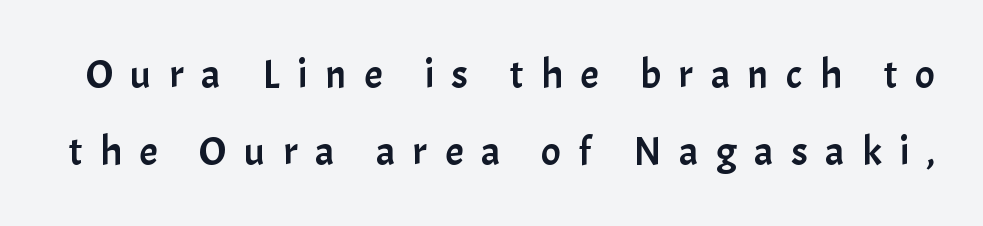
What kind of face is this? One without serifs — a sans. Type without underlining. Here the designer chose a conventional face with non-uniform glyph widths. Does extra space separate the letters? Yes, quite a lot of it. Does the lettering tilt? It doesn't — this is upright.
